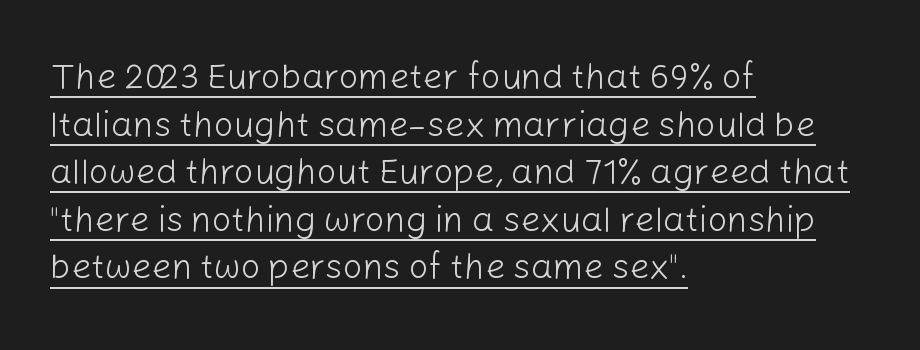
Q: Is the text bold? A: No.
Q: Is the text italic (slanted)? A: No, it is upright.
Q: Is the typeface a serif or a sans-serif typeface? A: Sans-serif.
Q: Is the text underlined? A: Yes.
Q: How is the paragraph aligned? A: Left-aligned.
Q: Is the spacing between letters normal or unusually wide? A: Normal.
Q: Is the spacing between lines tight, normal or loose? A: Normal.
Q: Width (condensed, normal, or wide)? A: Normal.
Q: Stroke contrast? A: Low.
Q: x-height? A: Medium.
Q: Monospaced? A: No.
